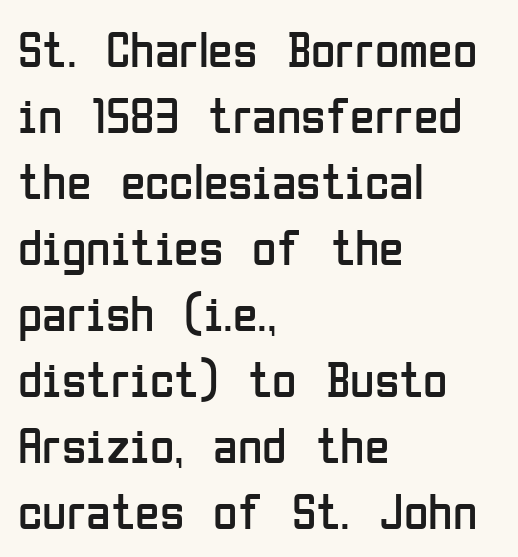
Font category for this specimen: sans-serif. No extra tracking has been applied to these lines. Is the block centered? No — it sits flush against the left margin. These lines are rendered in a variable-pitch font. Words float on clear page, feet unadorned. How would I describe the line gaps? Plain and ordinary.
